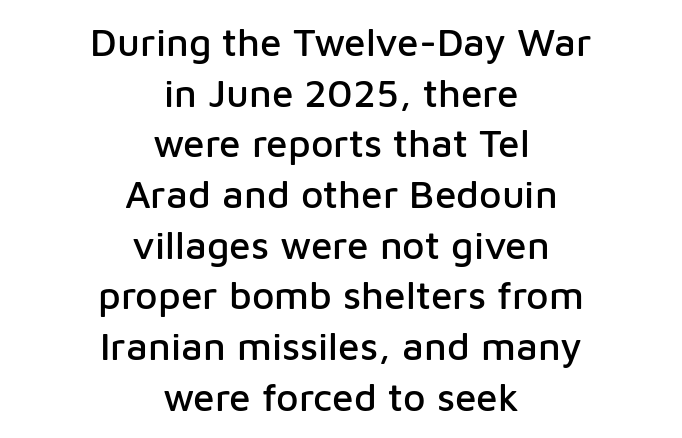
The image shows 39 px sans-serif type, upright; set centered, normal line spacing (1.3x), normal letter spacing, not underlined; low stroke contrast and a medium x-height.
